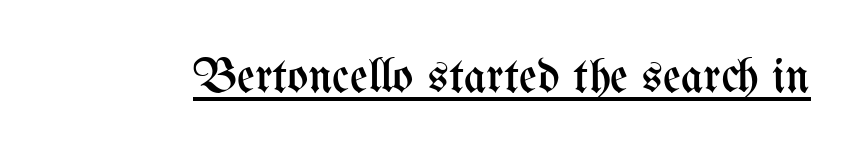
The image shows 49 px regular-weight, condensed type, upright; set normal letter spacing, underlined; medium stroke contrast and a medium x-height.
